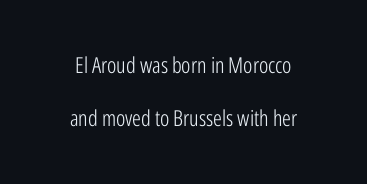
Q: Is the text bold? A: No.
Q: Is the text italic (slanted)? A: No, it is upright.
Q: Is the text underlined? A: No.
Q: How is the paragraph aligned? A: Centered.
Q: Is the spacing between letters normal or unusually wide? A: Normal.
Q: Is the spacing between lines tight, normal or loose? A: Loose.
